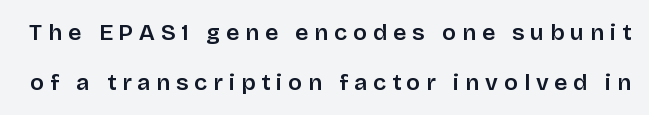
Descender tails drop into unmarked territory. Successive baselines arrive slowly, with a big drop between each. In terms of posture, this sample is upright. Letter spacing: wide.
